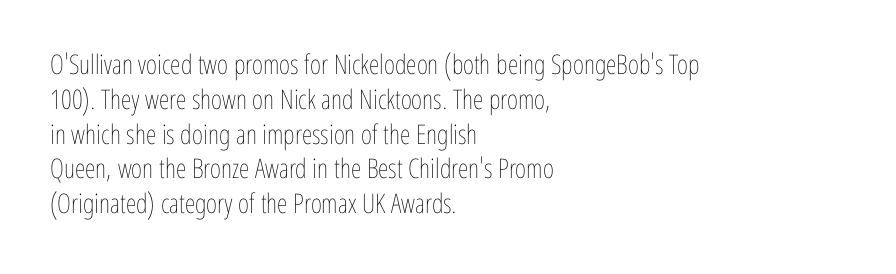
Q: Is the text bold? A: No.
Q: Is the text italic (slanted)? A: No, it is upright.
Q: Is the text underlined? A: No.
Q: How is the paragraph aligned? A: Left-aligned.
Q: Is the spacing between letters normal or unusually wide? A: Normal.
Q: Is the spacing between lines tight, normal or loose? A: Normal.
